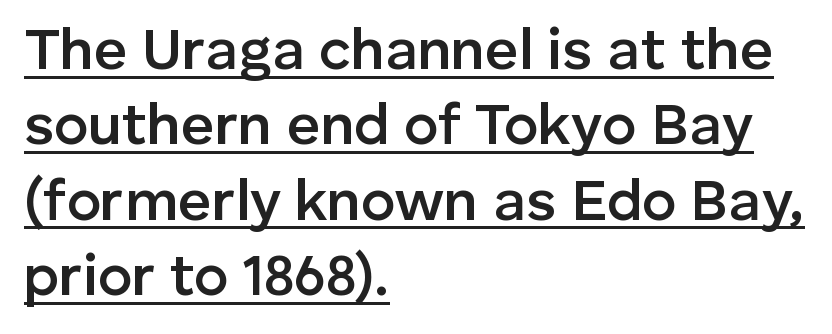
The image shows 58 px semibold sans-serif type, upright; set left-aligned, normal line spacing (1.3x), normal letter spacing, underlined; low stroke contrast and a medium x-height.
